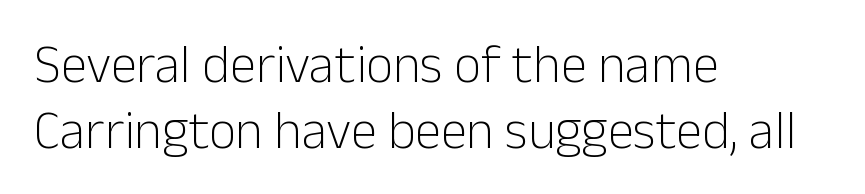
{"serif": "no", "italic": "no", "bold": "no", "weight": "light", "width": "normal", "stroke_contrast": "low", "x_height": "medium", "monospaced": "no", "underline": "no", "align": "left", "line_spacing": "normal", "line_spacing_ratio": 1.25, "letter_spacing": "normal", "letter_spacing_em": 0.0, "glyph_px": 53}
